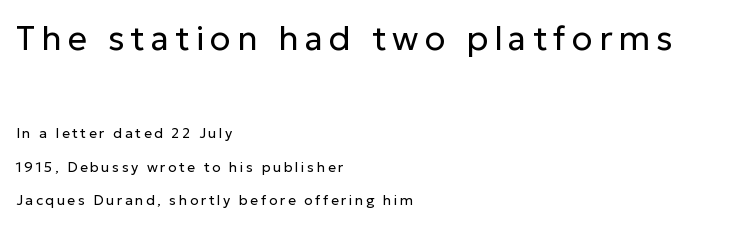
{"serif": "no", "italic": "no", "bold": "no", "weight": "regular", "width": "normal", "stroke_contrast": "low", "x_height": "medium", "monospaced": "no", "underline": "no", "align": "left", "line_spacing": "loose", "line_spacing_ratio": 2.39, "larger_block": "first", "size_ratio": 2.43, "glyph_px": 34}
